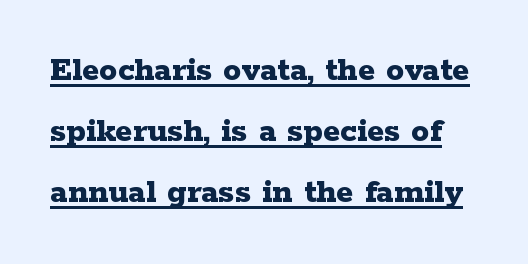
{"serif": "yes", "italic": "no", "bold": "yes", "weight": "bold", "width": "wide", "stroke_contrast": "low", "x_height": "medium", "monospaced": "no", "underline": "yes", "line_spacing": "normal", "line_spacing_ratio": 1.69, "letter_spacing": "normal", "letter_spacing_em": 0.0, "glyph_px": 36}
